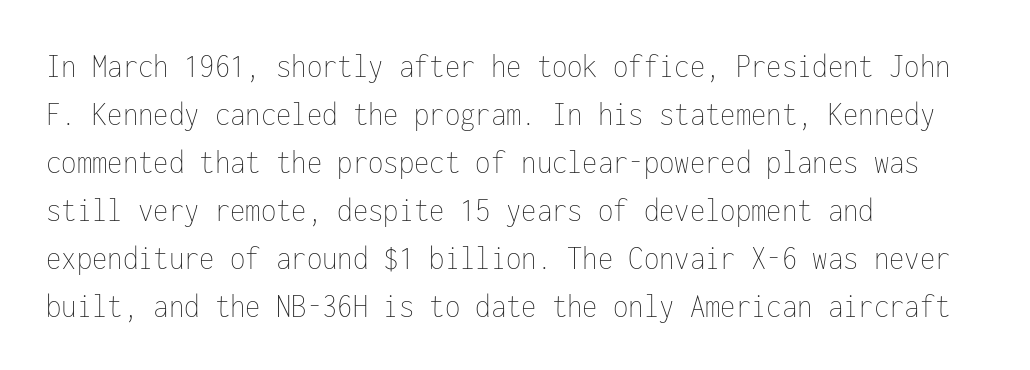
Words float on clear page, feet unadorned. Honestly, the row spacing looks completely unremarkable. Weight: not bold — regular or lighter. This rendering uses left alignment, leaving the right contour irregular. This is roman type, the default non-slanted kind. This sample has the even, mechanical cadence of fixed-width lettering.
